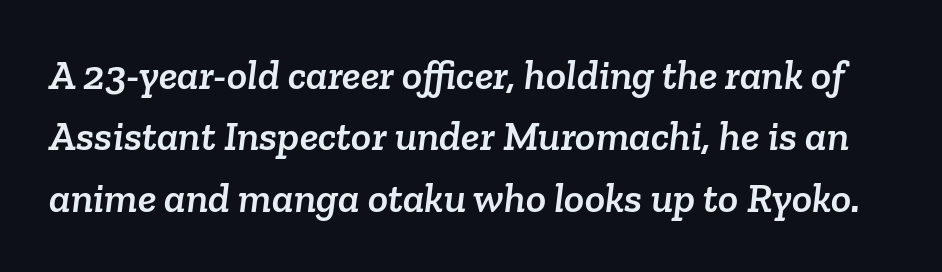
Clear beneath every line of the passage. I'd call this a serif setting — the letters wear small feet. The line-height multiplier appears to be the usual default. Spacing verdict: proportional, widths tailored to each character. Default kerning and tracking; the words read as compact shapes.
